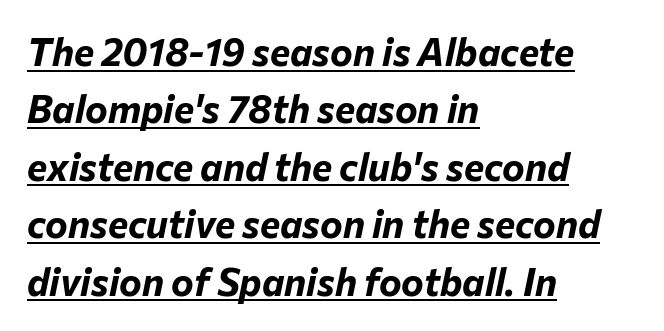
Typesetter's note: full bold, strokes at maximum text heaviness. Between one letter and the next there's only the usual sliver of space. Left-aligned paragraph, ragged on the right. Slant detected: the letters are inclined. Vertical spacing — default. Each line of the rendering has a horizontal stroke beneath the glyphs.
